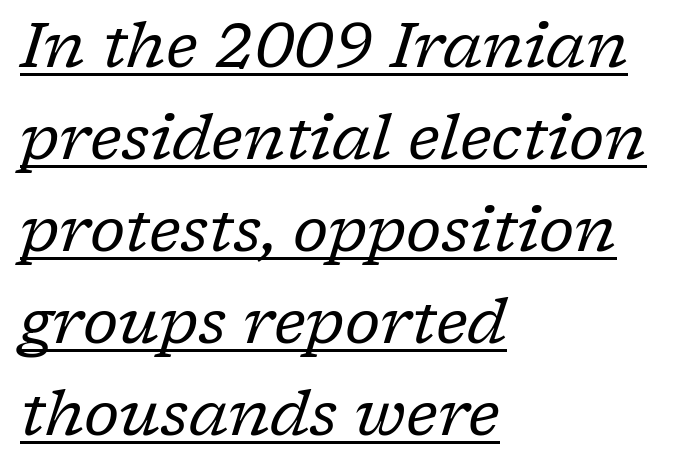
The image shows 63 px regular-weight serif type, italic (leaning right); set left-aligned, normal line spacing (1.46x), normal letter spacing, underlined; low stroke contrast and a medium x-height.
